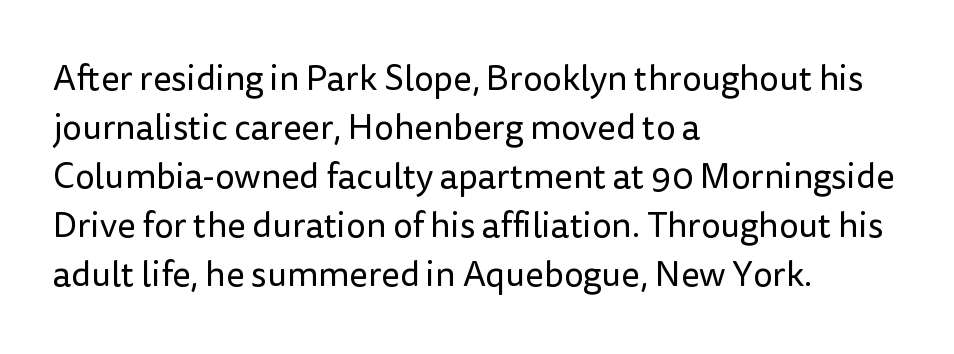
The image shows 35 px regular-weight sans-serif type, upright; set left-aligned, normal line spacing (1.4x), normal letter spacing, not underlined; low stroke contrast and a medium x-height.
